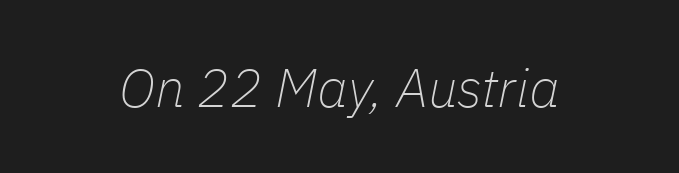
Q: Is the text bold? A: No.
Q: Is the text italic (slanted)? A: Yes, it leans right by about 11 degrees.
Q: Is the text underlined? A: No.
Q: Is the spacing between letters normal or unusually wide? A: Normal.
Q: Width (condensed, normal, or wide)? A: Normal.
Q: Stroke contrast? A: Low.
Q: x-height? A: Medium.
Q: Monospaced? A: No.
